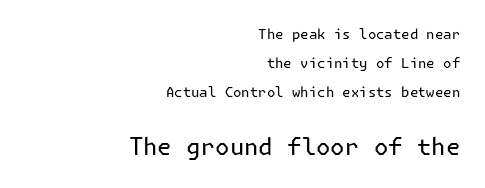
{"italic": "no", "bold": "no", "underline": "no", "align": "right", "line_spacing": "loose", "line_spacing_ratio": 2.07, "letter_spacing": "normal", "letter_spacing_em": 0.0, "larger_block": "second", "size_ratio": 1.71, "glyph_px": 24}
